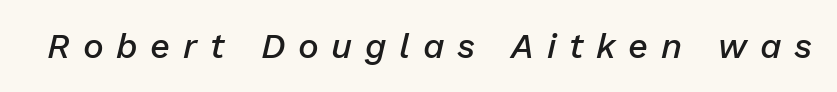
Q: Is the text bold? A: Semi-bold.
Q: Is the text italic (slanted)? A: Yes, it leans right by about 13 degrees.
Q: Is the text underlined? A: No.
Q: Is the spacing between letters normal or unusually wide? A: Unusually wide.
Q: Width (condensed, normal, or wide)? A: Normal.
Q: Stroke contrast? A: Low.
Q: x-height? A: Medium.
Q: Monospaced? A: No.
